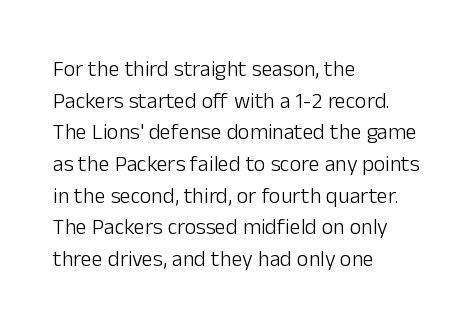
Ordinary non-slanted type is in use. Whoever set this chose a conventional vertical rhythm. Nothing unusual about the tracking: characters are spaced as the font intends. Every row of glyphs begins at an identical x-position on the left.
